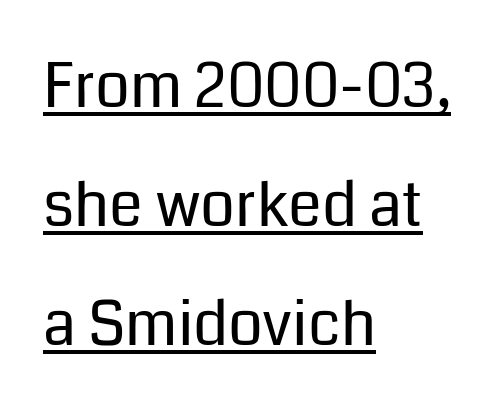
The image shows 61 px regular-weight sans-serif type, upright; set left-aligned, loose line spacing (1.95x), normal letter spacing, underlined; low stroke contrast and a medium x-height.
